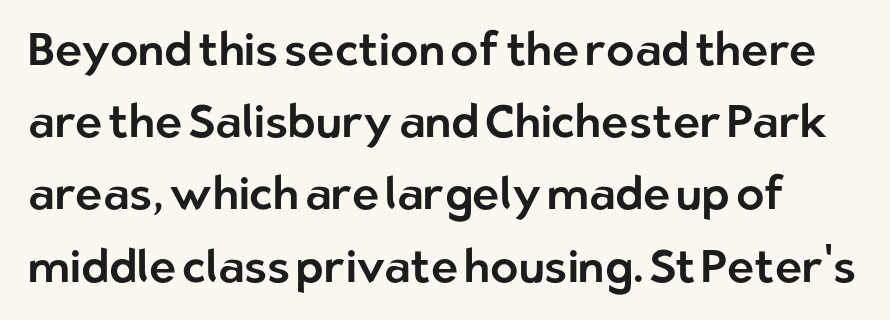
{"serif": "no", "italic": "no", "width": "normal", "stroke_contrast": "low", "x_height": "medium", "monospaced": "no", "underline": "no", "line_spacing": "normal", "line_spacing_ratio": 1.57, "letter_spacing": "normal", "letter_spacing_em": 0.0, "glyph_px": 46}
